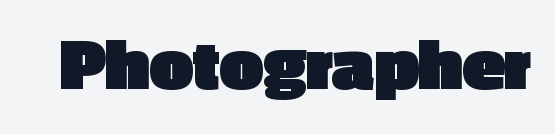
The image shows 77 px heavy sans-serif type, upright; set normal letter spacing, not underlined; a medium x-height.
